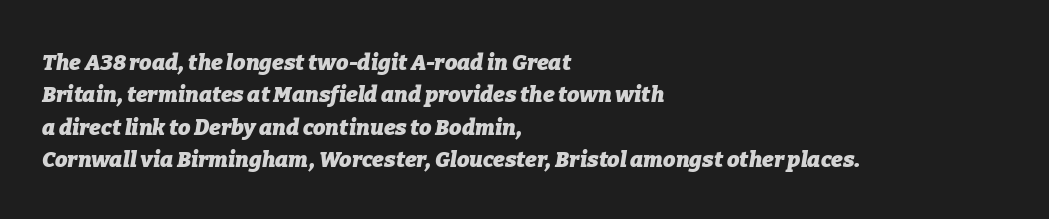
{"italic": "yes", "lean": "right", "slant_degrees": 9, "bold": "yes", "underline": "no", "align": "left", "line_spacing": "normal", "line_spacing_ratio": 1.47, "letter_spacing": "normal", "letter_spacing_em": 0.0, "glyph_px": 22}
